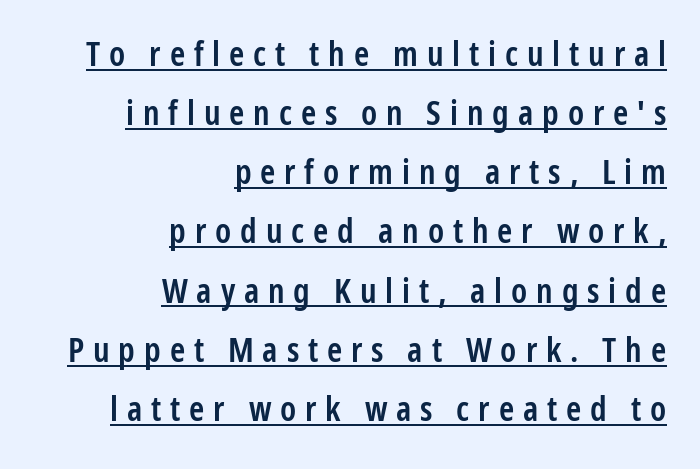
The image shows 34 px semibold, condensed sans-serif type, upright; set right-aligned, line spacing 1.74x, unusually wide letter spacing (+0.26 em), underlined; low stroke contrast and a medium x-height.
